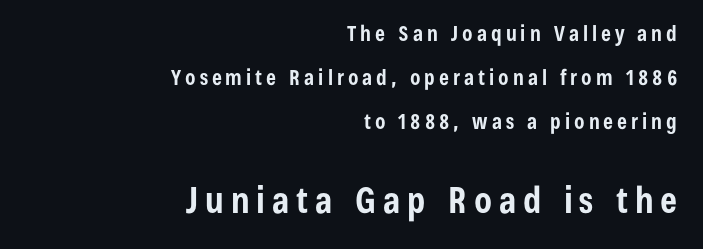
The image shows 36 px bold, condensed sans-serif type, upright; set right-aligned, loose line spacing (2.1x), not underlined; the second (bottom) block is 1.71x larger; low stroke contrast and a medium x-height.
